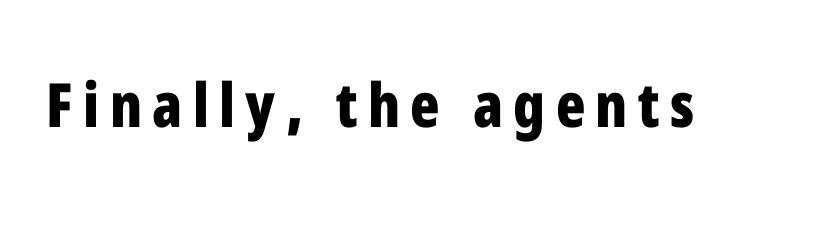
The image shows 61 px bold, condensed sans-serif type, upright; set not underlined; low stroke contrast and a medium x-height.
